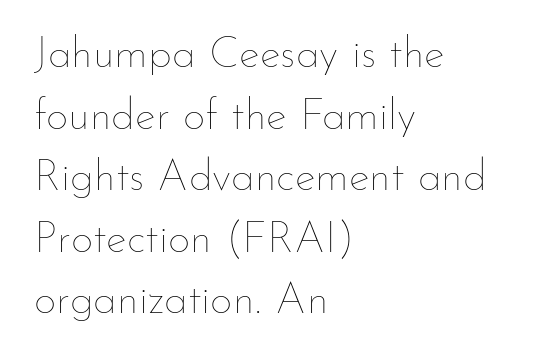
Horizontally, the lines are justified to the leading edge only. The designer left line spacing at the default. Weight: regular or lighter. Any mark beneath the type? The region is blank. Here the designer chose a conventional face with non-uniform glyph widths.
